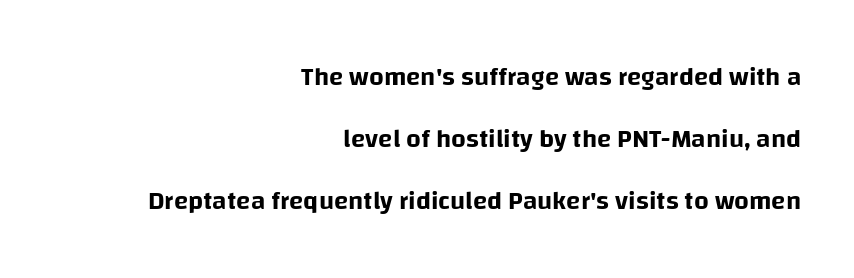
{"italic": "no", "underline": "no", "align": "right", "line_spacing": "loose", "line_spacing_ratio": 2.38, "letter_spacing": "normal", "letter_spacing_em": 0.0, "glyph_px": 26}
